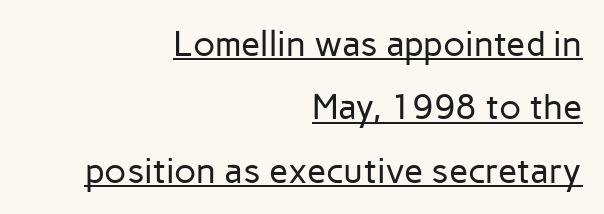
How are the letters spaced? Ordinarily, with no added tracking. These lines are rendered in a variable-pitch font. Line ends are locked; line starts wander. The typesetting does not lean heavy: it is not bold. Look at the bottom of the vertical strokes: they stop flat, with no serifs.
